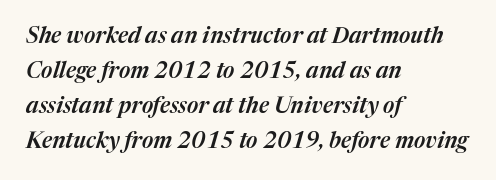
The image shows 22 px text type, italic (leaning right); set left-aligned, normal line spacing (1.59x), normal letter spacing, not underlined.
